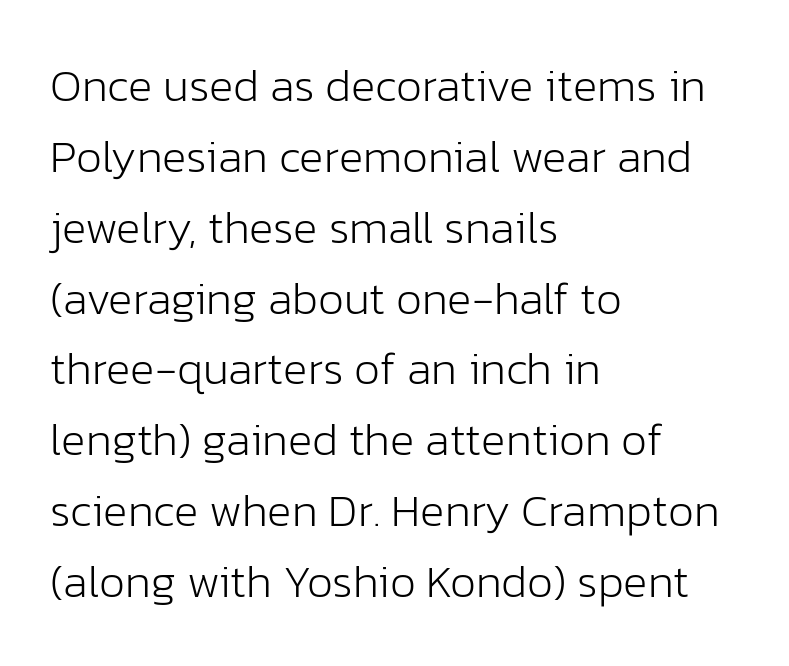
{"serif": "no", "italic": "no", "bold": "no", "weight": "light", "width": "normal", "stroke_contrast": "low", "x_height": "medium", "monospaced": "no", "underline": "no", "align": "left", "line_spacing": "normal", "line_spacing_ratio": 1.54, "letter_spacing": "normal", "letter_spacing_em": 0.0, "glyph_px": 46}
